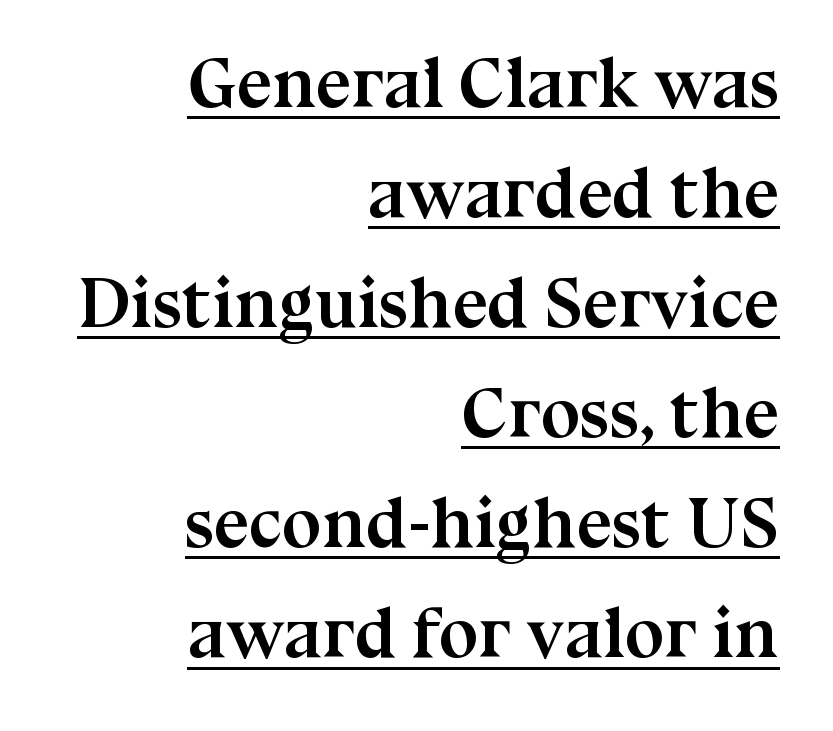
Q: Is the text bold? A: Yes.
Q: Is the text italic (slanted)? A: No, it is upright.
Q: Is the typeface a serif or a sans-serif typeface? A: Serif.
Q: Is the text underlined? A: Yes.
Q: How is the paragraph aligned? A: Right-aligned.
Q: Is the spacing between letters normal or unusually wide? A: Normal.
Q: Is the spacing between lines tight, normal or loose? A: Normal.
Q: Width (condensed, normal, or wide)? A: Normal.
Q: Stroke contrast? A: Medium.
Q: x-height? A: Medium.
Q: Monospaced? A: No.
